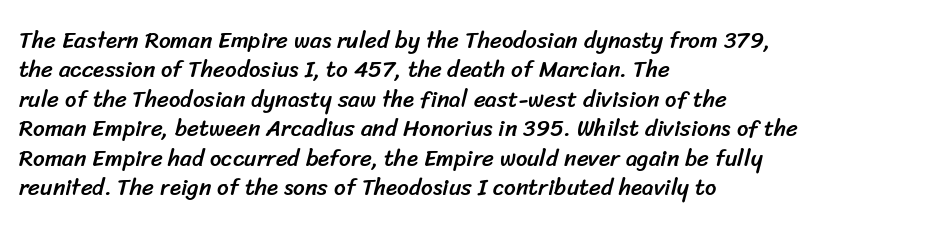
The image shows 23 px text type; set left-aligned, normal line spacing (1.28x), normal letter spacing, not underlined.
